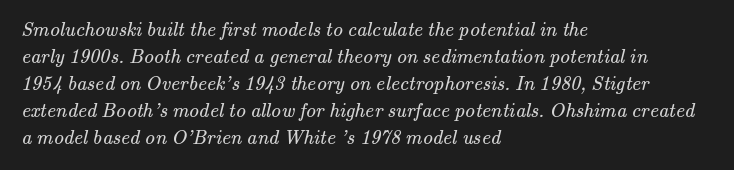
What's the leading like? Ordinary, nothing unusual. This rendering uses left alignment, leaving the right contour irregular. A bare baseline throughout the passage. No heavy texture on the line: the type isn't bold.
